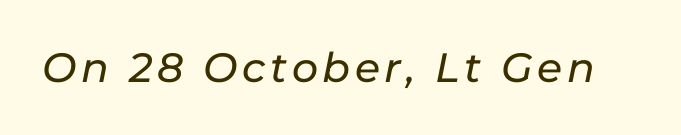
A typesetter would call this proportional, since set widths differ per character. Slanted lettering throughout. Anything drawn beneath the words? Only blank space.
